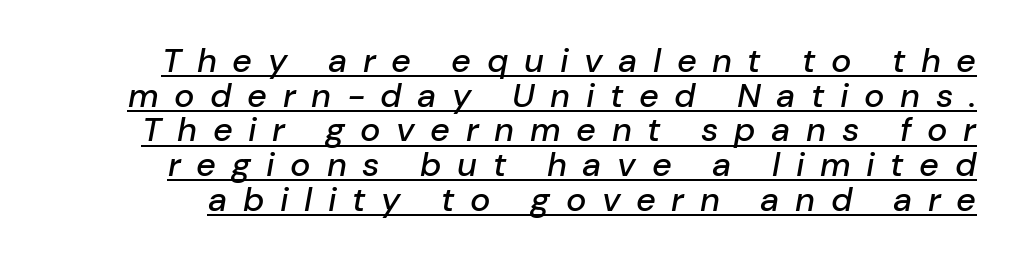
{"italic": "yes", "lean": "right", "slant_degrees": 10, "width": "normal", "stroke_contrast": "low", "x_height": "medium", "monospaced": "no", "underline": "yes", "line_spacing": "tight", "line_spacing_ratio": 1.02, "letter_spacing": "wide", "letter_spacing_em": 0.46, "glyph_px": 34}
